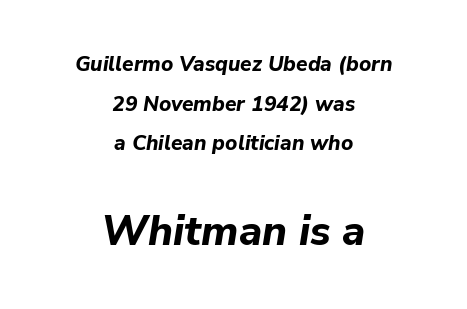
{"italic": "yes", "lean": "right", "slant_degrees": 9, "bold": "yes", "weight": "bold", "width": "normal", "stroke_contrast": "low", "x_height": "medium", "monospaced": "no", "underline": "no", "align": "center", "line_spacing_ratio": 1.89, "letter_spacing": "normal", "letter_spacing_em": 0.0, "larger_block": "second", "size_ratio": 2.0, "glyph_px": 42}
